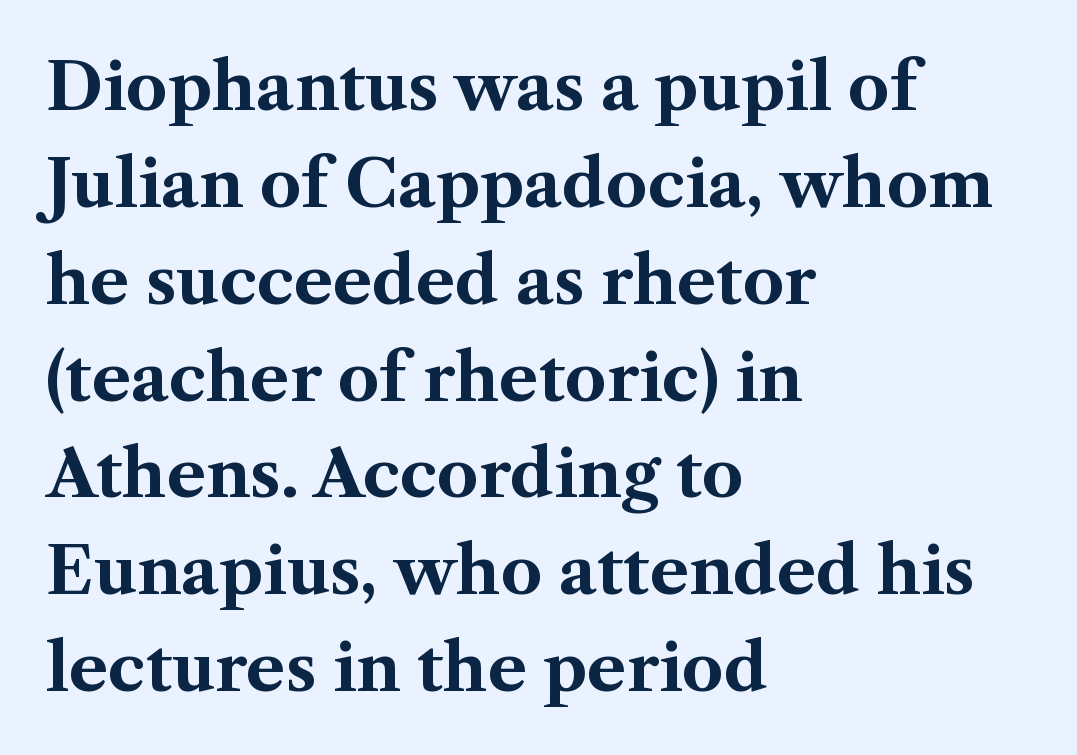
The image shows 65 px bold serif type, upright; set left-aligned, normal line spacing (1.49x), normal letter spacing, not underlined; medium stroke contrast and a medium x-height.
